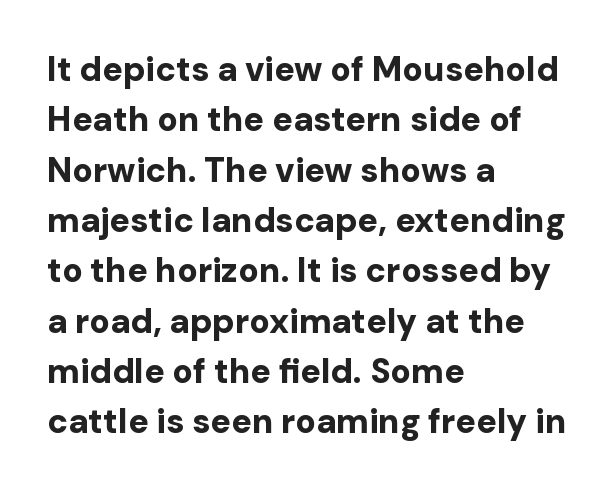
Q: Is the text bold? A: Yes.
Q: Is the text italic (slanted)? A: No, it is upright.
Q: Is the typeface a serif or a sans-serif typeface? A: Sans-serif.
Q: Is the text underlined? A: No.
Q: How is the paragraph aligned? A: Left-aligned.
Q: Is the spacing between letters normal or unusually wide? A: Normal.
Q: Is the spacing between lines tight, normal or loose? A: Normal.
Q: Width (condensed, normal, or wide)? A: Normal.
Q: Stroke contrast? A: Low.
Q: x-height? A: Medium.
Q: Monospaced? A: No.
